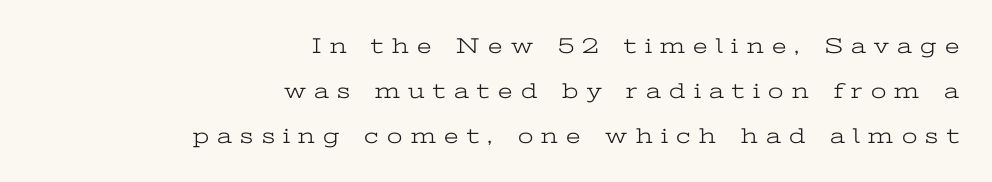
The image shows 22 px text type, upright; set right-aligned, loose line spacing (2.04x), unusually wide letter spacing (+0.38 em), not underlined.
